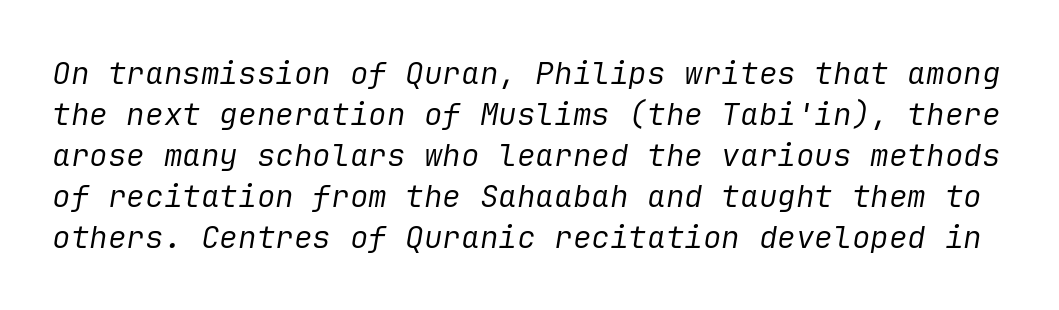
{"italic": "yes", "lean": "right", "slant_degrees": 9, "bold": "no", "weight": "regular", "width": "normal", "stroke_contrast": "low", "x_height": "medium", "underline": "no", "line_spacing": "normal", "line_spacing_ratio": 1.32, "letter_spacing": "normal", "letter_spacing_em": 0.0, "glyph_px": 31}
